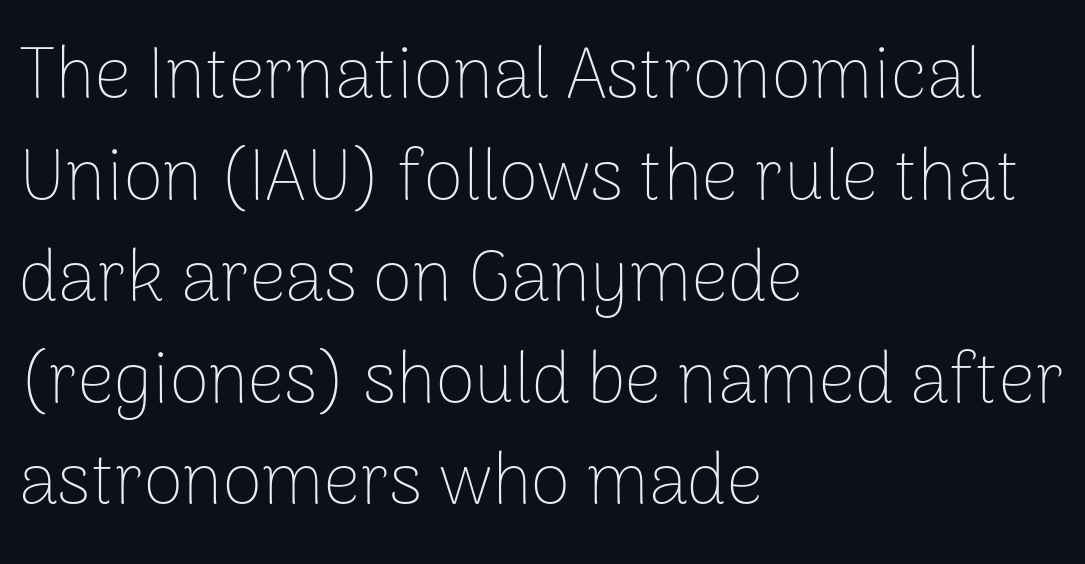
Italic: no, the glyphs are upright roman. Standard letterfit; no display-style spreading of the glyphs. Words float on clear page, feet unadorned. Look at the bottom of the vertical strokes: they stop flat, with no serifs. The rag falls on the right side of this text block.
